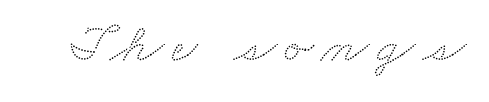
Q: Is the text underlined? A: No.
Q: Width (condensed, normal, or wide)? A: Wide.
Q: Stroke contrast? A: Low.
Q: x-height? A: Small.
Q: Monospaced? A: No.
